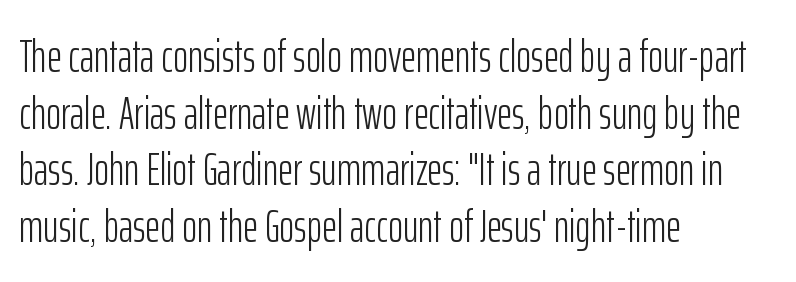
{"serif": "no", "italic": "no", "bold": "no", "weight": "light", "width": "condensed", "stroke_contrast": "low", "x_height": "medium", "monospaced": "no", "underline": "no", "align": "left", "line_spacing_ratio": 1.23, "letter_spacing": "normal", "letter_spacing_em": 0.0, "glyph_px": 46}
